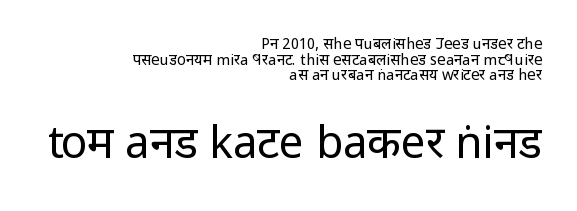
Summary of vertical rhythm: compact, with narrow interline spacing. This is roman type, the default non-slanted kind. The lower block of text is set noticeably larger than the block above it. The type is set solid horizontally, with unmodified tracking. These lines are composed in type without serifs.
